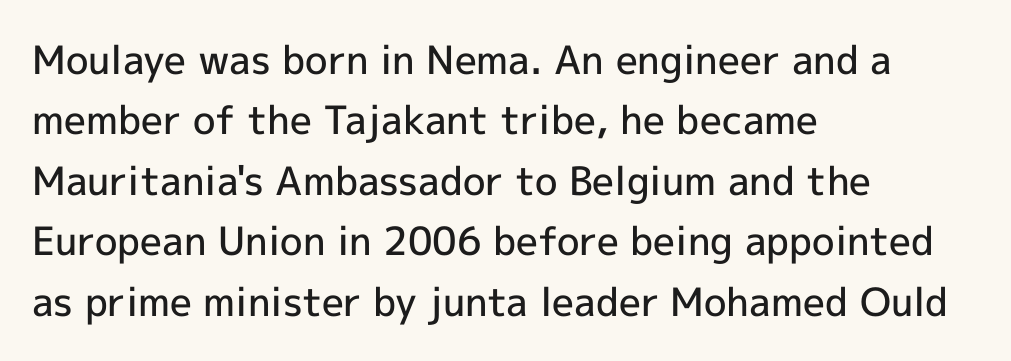
{"serif": "no", "italic": "no", "bold": "semi", "weight": "semibold", "width": "normal", "x_height": "medium", "monospaced": "no", "underline": "no", "align": "left", "line_spacing": "normal", "line_spacing_ratio": 1.55, "letter_spacing": "normal", "letter_spacing_em": 0.0, "glyph_px": 39}
